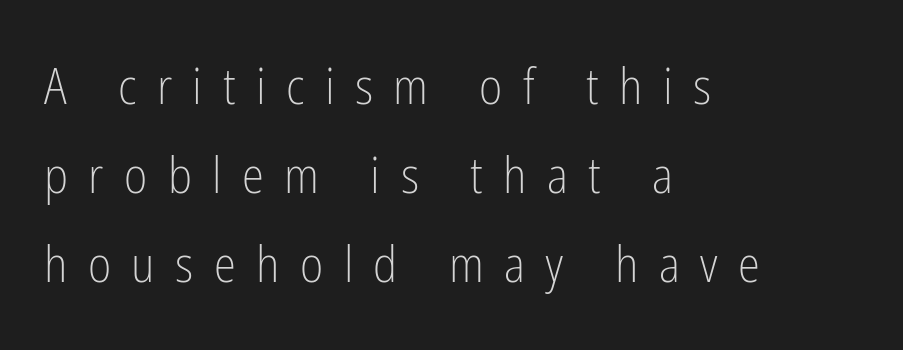
{"serif": "no", "italic": "no", "bold": "no", "weight": "light", "width": "condensed", "stroke_contrast": "low", "x_height": "medium", "monospaced": "no", "underline": "no", "align": "left", "line_spacing_ratio": 1.78, "letter_spacing": "wide", "letter_spacing_em": 0.41, "glyph_px": 50}
